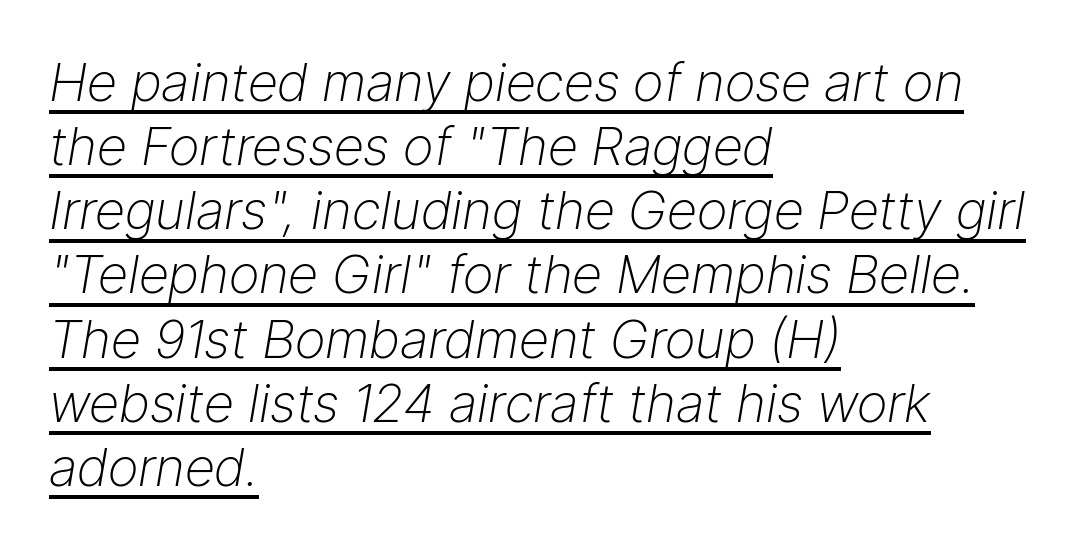
The image shows 53 px light type, italic (leaning right); set left-aligned, line spacing 1.21x, normal letter spacing, underlined; low stroke contrast and a medium x-height.
